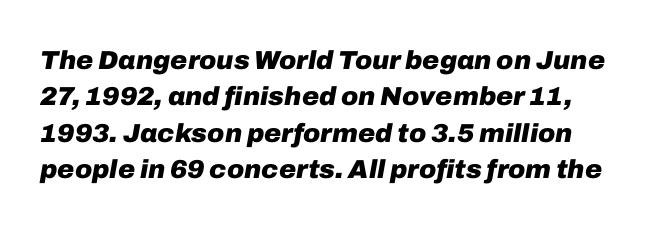
The text carries the slant typical of an italic or oblique font. Weight check: bold — yes, fully. The specimen omits any rule beneath the text block's lines. The gaps between neighbouring characters are ordinary and unremarkable. Students, observe: this is what conventionally led text looks like.
